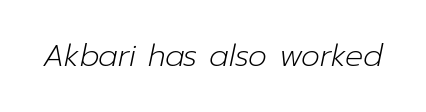
The image shows 30 px light type, italic (leaning right); set normal letter spacing, not underlined; low stroke contrast and a medium x-height.
